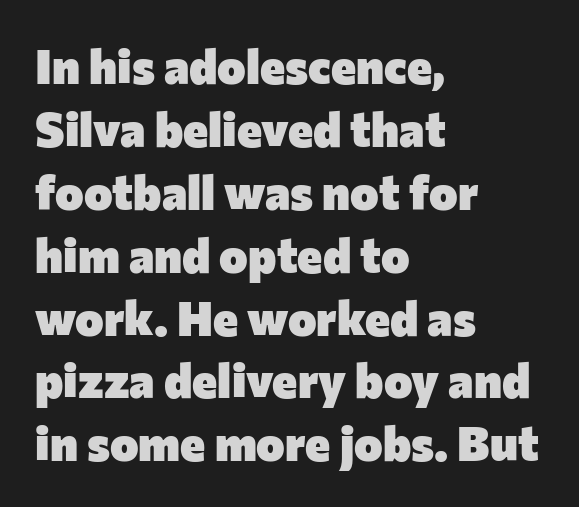
Character widths vary here, with narrow letters taking less room than wide ones. You'd pick this weight for a headline — it's a proper bold. Evenly set lines give the paragraph a standard silhouette. Ascenders rise straight up at ninety degrees. What stands out about the letter spacing? Nothing — it is the standard amount.
